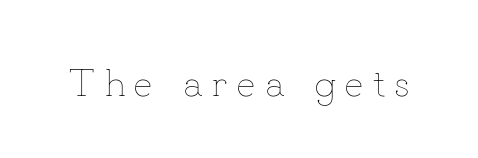
The image shows 39 px thin type, upright; set unusually wide letter spacing (+0.23 em), not underlined; low stroke contrast and a small x-height.
